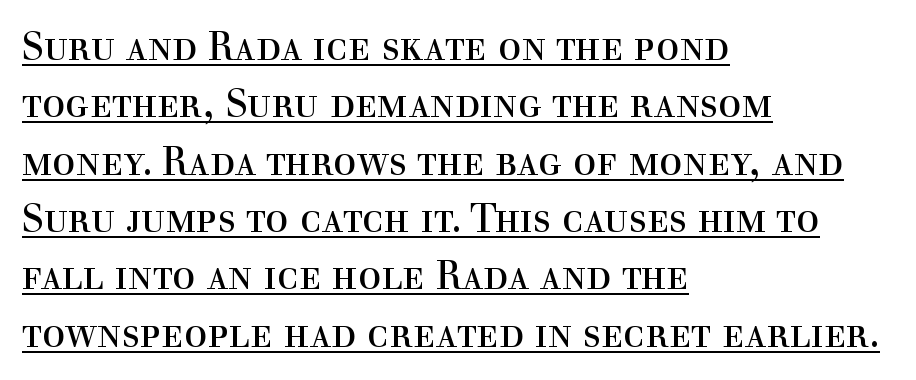
Beneath each row of characters lies a ruled line. Nobody touched the tracking dial on this one. One glance says typical: line gaps are just what's usual. No extra ink here — the face is not bold.
